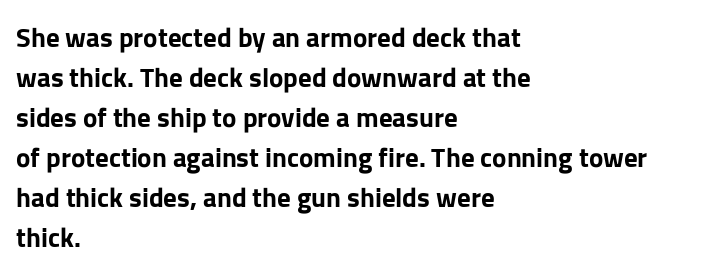
{"italic": "no", "bold": "yes", "underline": "no", "align": "left", "line_spacing": "normal", "line_spacing_ratio": 1.48, "letter_spacing": "normal", "letter_spacing_em": 0.0, "glyph_px": 27}
